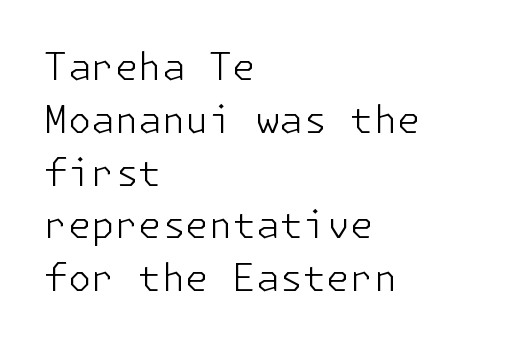
The image shows 38 px light sans-serif type, upright; set left-aligned, normal line spacing (1.39x), normal letter spacing, not underlined; low stroke contrast and a medium x-height.
